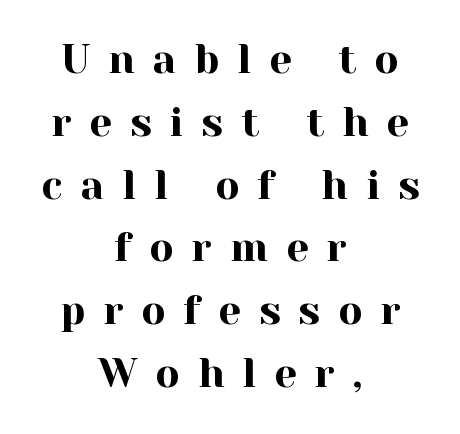
There is plenty of visible air inserted between adjacent glyphs. A serif font was chosen for this passage. If you drew a line through each stem, it would be perfectly vertical. A typesetter would call this proportional, since set widths differ per character.
